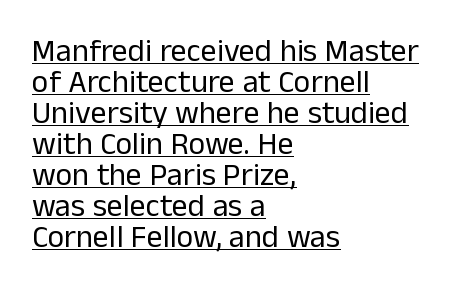
{"serif": "no", "italic": "no", "bold": "no", "weight": "regular", "width": "normal", "stroke_contrast": "low", "x_height": "medium", "monospaced": "no", "underline": "yes", "align": "left", "line_spacing": "tight", "line_spacing_ratio": 0.97, "letter_spacing": "normal", "letter_spacing_em": 0.0, "glyph_px": 32}
